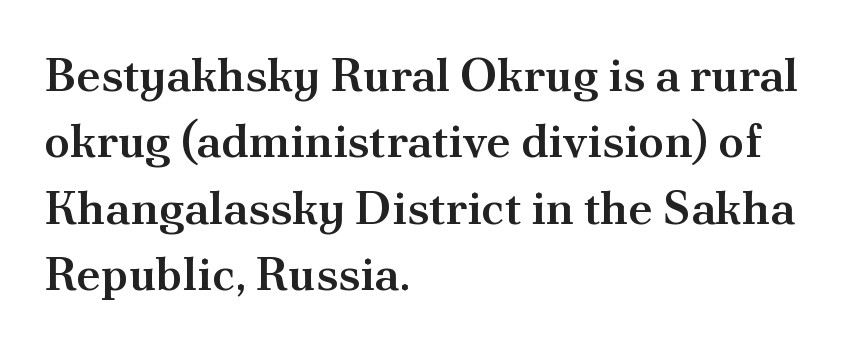
The image shows 47 px semibold serif type, upright; set left-aligned, normal line spacing (1.41x), normal letter spacing, not underlined; medium stroke contrast and a small x-height.
